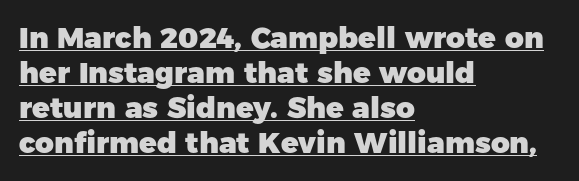
When letters stand straight like this, we call the style roman or upright. Unlike a traditional serif, this face leaves its strokes unadorned. The letters sit at their default tracking, neither squeezed nor spread. The compositor pushed each line to the left boundary. A typesetter would call this proportional, since set widths differ per character. How heavy is the stroke? Heavy — this is a bold.
